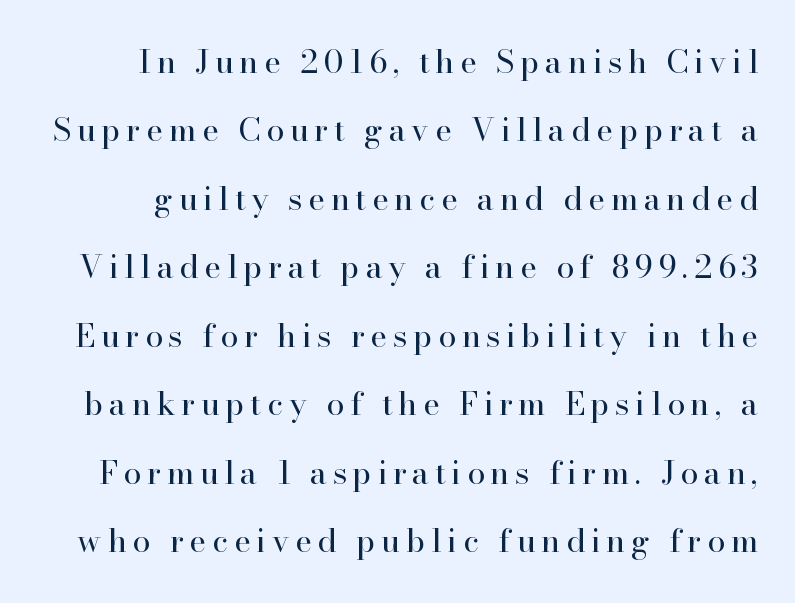
Q: Is the text bold? A: No.
Q: Is the text italic (slanted)? A: No, it is upright.
Q: Is the typeface a serif or a sans-serif typeface? A: Serif.
Q: Is the text underlined? A: No.
Q: Is the spacing between lines tight, normal or loose? A: Loose.
Q: Width (condensed, normal, or wide)? A: Normal.
Q: Stroke contrast? A: High.
Q: x-height? A: Small.
Q: Monospaced? A: No.
